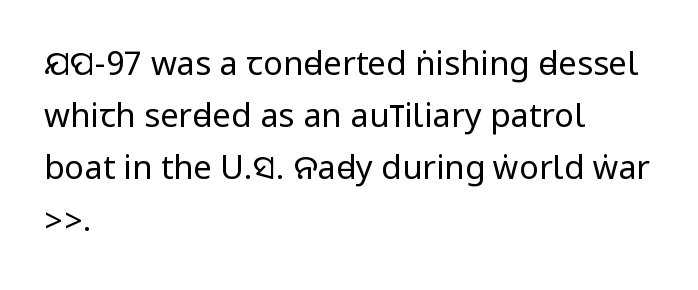
These lines are composed in type without serifs. The passage shown has conventional tracking throughout. The type sits square on the baseline with zero lean. Nobody drew a line under any word here. Is there much room between lines? A standard amount, neither cramped nor airy. No heavy texture on the line: the type isn't bold.
